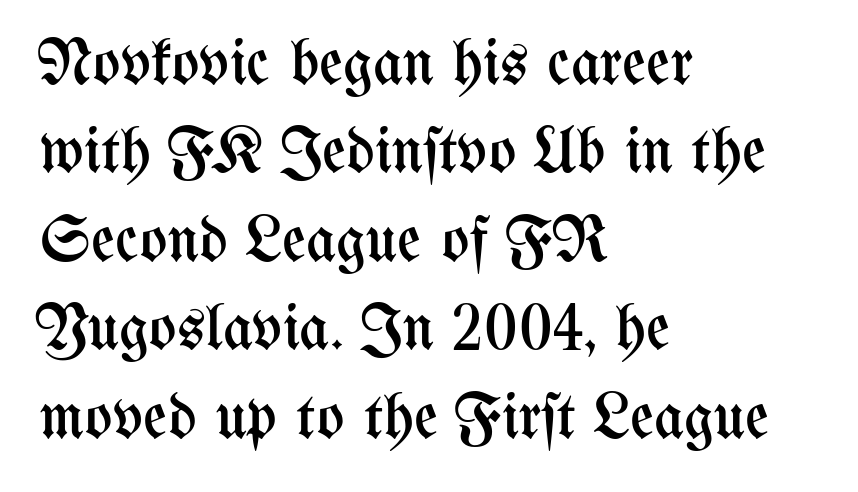
{"italic": "no", "bold": "no", "weight": "regular", "width": "condensed", "stroke_contrast": "medium", "x_height": "medium", "monospaced": "no", "underline": "no", "align": "left", "line_spacing": "normal", "line_spacing_ratio": 1.36, "letter_spacing": "normal", "letter_spacing_em": 0.0, "glyph_px": 65}
